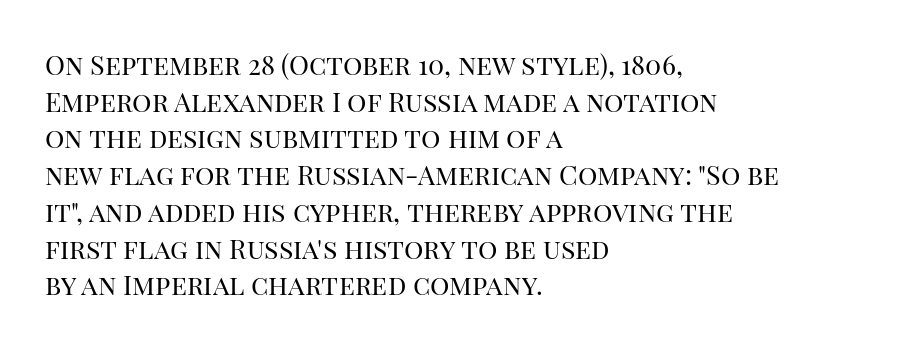
{"italic": "no", "bold": "no", "underline": "no", "align": "left", "line_spacing": "normal", "line_spacing_ratio": 1.36, "letter_spacing": "normal", "letter_spacing_em": 0.0, "glyph_px": 27}
